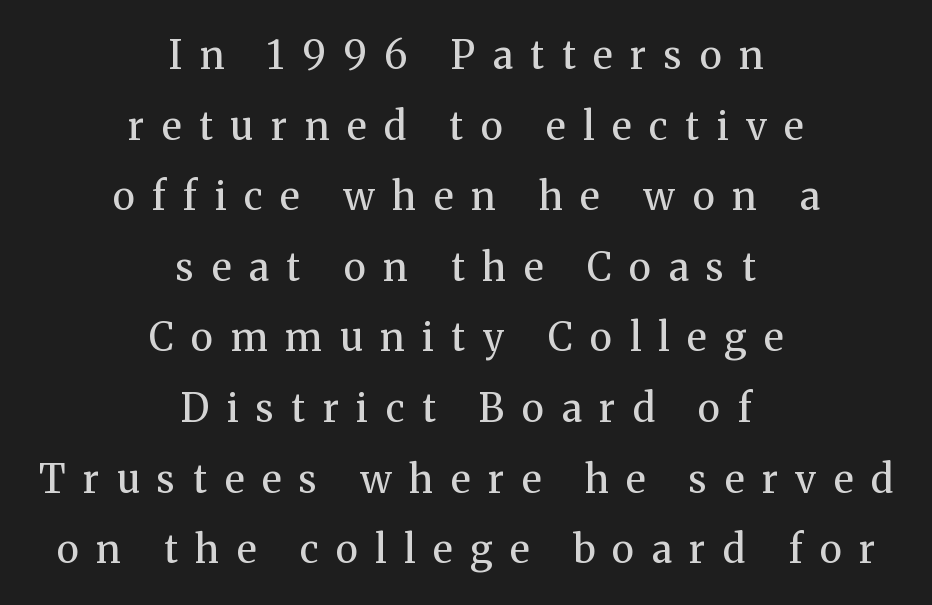
The image shows 39 px regular-weight serif type, upright; set centered, line spacing 1.81x, unusually wide letter spacing (+0.45 em), not underlined; medium stroke contrast and a medium x-height.
